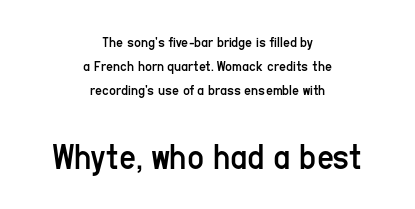
Q: Is the text bold? A: No.
Q: Is the text italic (slanted)? A: No, it is upright.
Q: Is the typeface a serif or a sans-serif typeface? A: Sans-serif.
Q: Is the text underlined? A: No.
Q: How is the paragraph aligned? A: Centered.
Q: Is the spacing between letters normal or unusually wide? A: Normal.
Q: Is the spacing between lines tight, normal or loose? A: Normal.
Q: Which block of text is set in a larger size, the first (top) or the second (bottom)? A: The second (bottom) one.
Q: Width (condensed, normal, or wide)? A: Condensed.
Q: Stroke contrast? A: Low.
Q: x-height? A: Medium.
Q: Monospaced? A: No.
